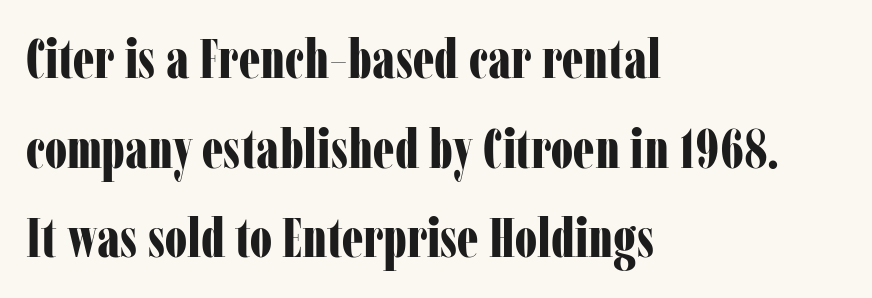
{"serif": "yes", "italic": "no", "bold": "yes", "weight": "bold", "width": "condensed", "stroke_contrast": "low", "x_height": "medium", "monospaced": "no", "underline": "no", "align": "left", "line_spacing": "normal", "line_spacing_ratio": 1.66, "letter_spacing": "normal", "letter_spacing_em": 0.0, "glyph_px": 54}
